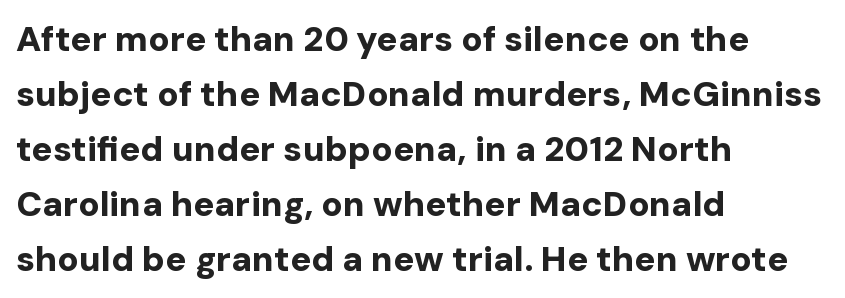
{"serif": "no", "italic": "no", "bold": "yes", "weight": "bold", "width": "normal", "stroke_contrast": "low", "x_height": "medium", "monospaced": "no", "underline": "no", "align": "left", "line_spacing": "normal", "line_spacing_ratio": 1.57, "letter_spacing": "normal", "letter_spacing_em": 0.0, "glyph_px": 35}
